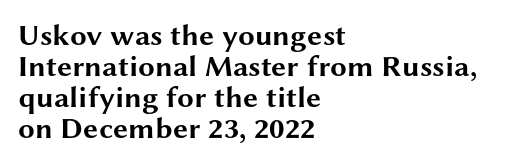
{"serif": "no", "italic": "no", "bold": "yes", "weight": "bold", "width": "wide", "stroke_contrast": "medium", "x_height": "medium", "monospaced": "no", "underline": "no", "align": "left", "line_spacing": "tight", "line_spacing_ratio": 1.03, "letter_spacing": "normal", "letter_spacing_em": 0.0, "glyph_px": 30}
